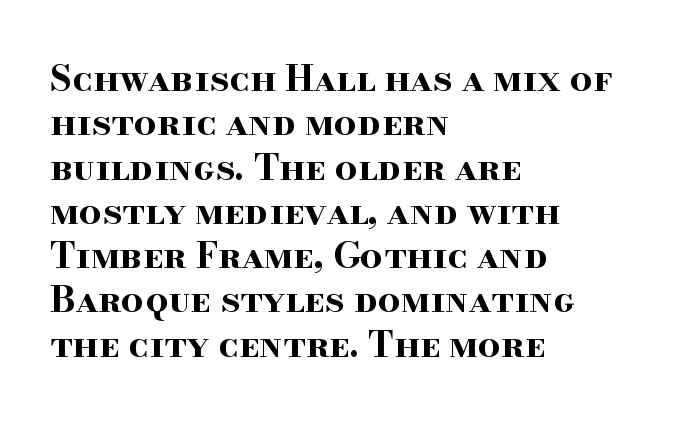
{"serif": "yes", "italic": "no", "bold": "yes", "weight": "bold", "width": "wide", "stroke_contrast": "high", "x_height": "small", "monospaced": "no", "underline": "no", "align": "left", "line_spacing_ratio": 1.23, "letter_spacing": "normal", "letter_spacing_em": 0.0, "glyph_px": 36}
